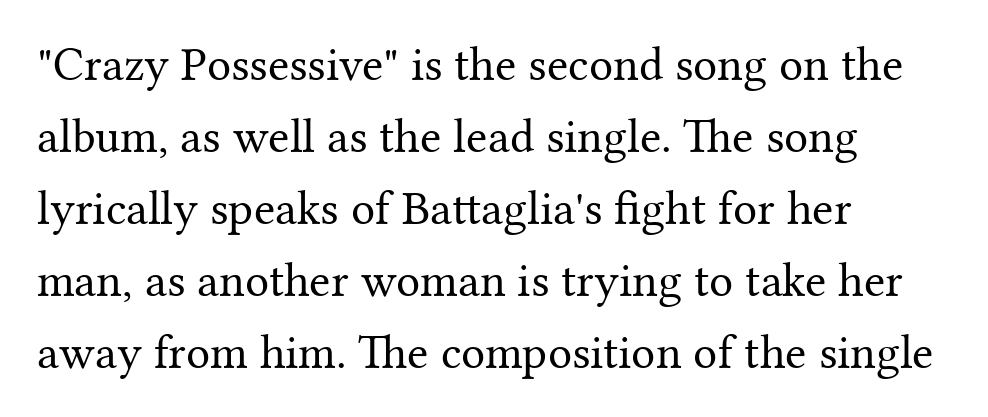
Style check: upright. A typesetter would call this proportional, since set widths differ per character. Words appear dense and cohesive because spacing is normal. Quick note: interline space is typical. Weight class: somewhere from thin through regular.
